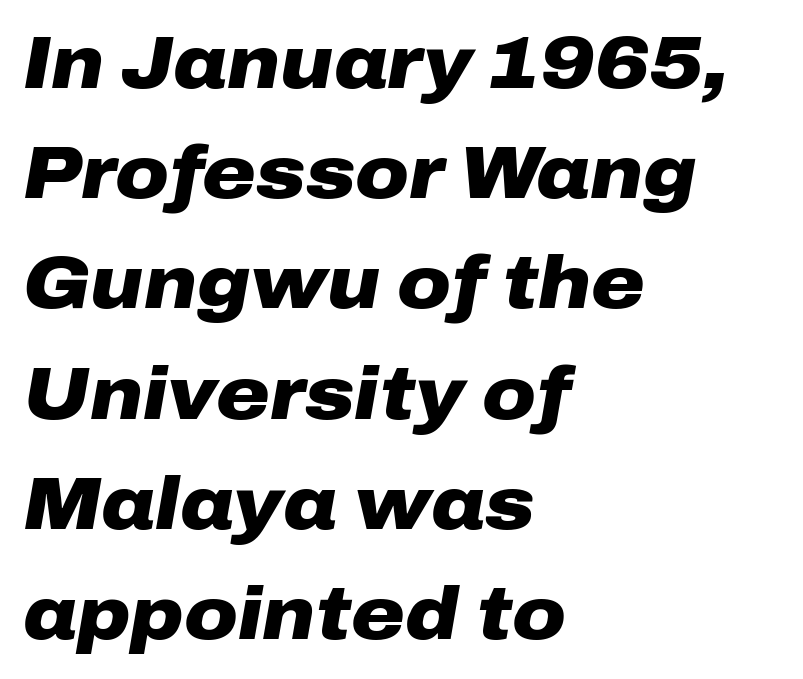
Q: Is the text bold? A: Yes.
Q: Is the text italic (slanted)? A: Yes, it leans right by about 10 degrees.
Q: Is the text underlined? A: No.
Q: How is the paragraph aligned? A: Left-aligned.
Q: Is the spacing between letters normal or unusually wide? A: Normal.
Q: Is the spacing between lines tight, normal or loose? A: Normal.
Q: Width (condensed, normal, or wide)? A: Wide.
Q: Stroke contrast? A: Low.
Q: x-height? A: Medium.
Q: Monospaced? A: No.
